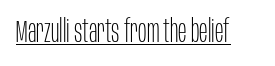
The image shows 32 px thin, condensed sans-serif type, upright; set normal letter spacing, underlined; low stroke contrast and a large x-height.
